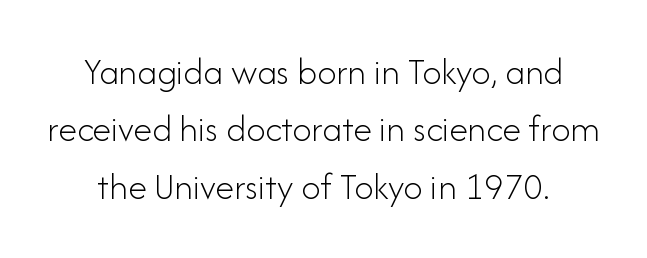
You can tell it's not italic because the verticals are truly vertical. This rendering features lettering with no underline. The typeface has the unassuming heft of standard copy or less. The letters advance in unequal steps, a hallmark of proportional type.
